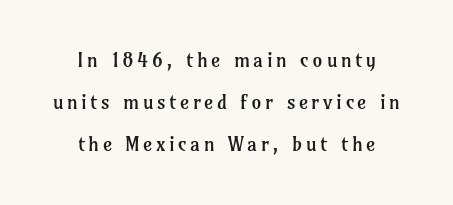
Q: Is the text bold? A: No.
Q: Is the text italic (slanted)? A: No, it is upright.
Q: Is the text underlined? A: No.
Q: How is the paragraph aligned? A: Centered.
Q: Is the spacing between lines tight, normal or loose? A: Loose.
